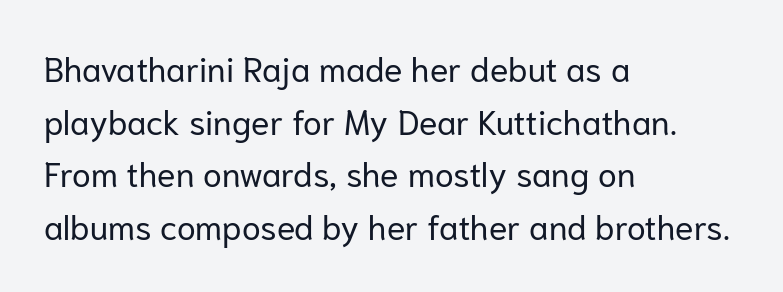
Q: Is the text bold? A: No.
Q: Is the text italic (slanted)? A: No, it is upright.
Q: Is the typeface a serif or a sans-serif typeface? A: Sans-serif.
Q: Is the text underlined? A: No.
Q: How is the paragraph aligned? A: Left-aligned.
Q: Is the spacing between letters normal or unusually wide? A: Normal.
Q: Is the spacing between lines tight, normal or loose? A: Normal.
Q: Width (condensed, normal, or wide)? A: Normal.
Q: Stroke contrast? A: Low.
Q: x-height? A: Medium.
Q: Monospaced? A: No.
